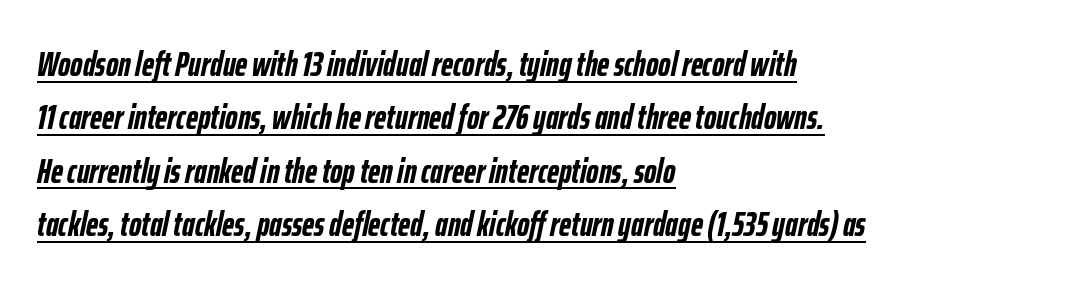
The horizontal fit of the characters is conventional and even. A continuous stroke trails under the words, as in a hyperlink. Thick stems and heavy bowls — unmistakably bold. The block of text has a typical density, with ordinary space between rows. The glyphs look as if they've been sheared to an angle. The rendering anchors every line to the left-hand side.
